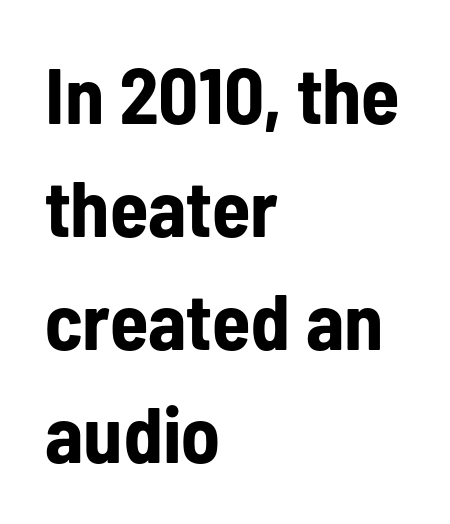
The image shows 79 px bold, condensed sans-serif type, upright; set left-aligned, normal line spacing (1.43x), normal letter spacing, not underlined; low stroke contrast and a medium x-height.
